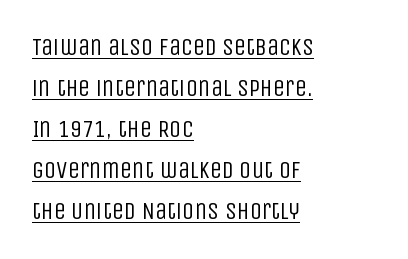
{"italic": "no", "bold": "no", "underline": "yes", "align": "left", "line_spacing_ratio": 1.71, "letter_spacing": "normal", "letter_spacing_em": 0.0, "glyph_px": 24}
